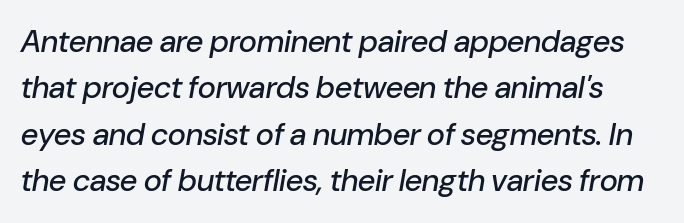
{"italic": "yes", "lean": "right", "slant_degrees": 10, "width": "normal", "stroke_contrast": "low", "x_height": "medium", "monospaced": "no", "underline": "no", "line_spacing": "normal", "line_spacing_ratio": 1.5, "letter_spacing": "normal", "letter_spacing_em": 0.0, "glyph_px": 31}
